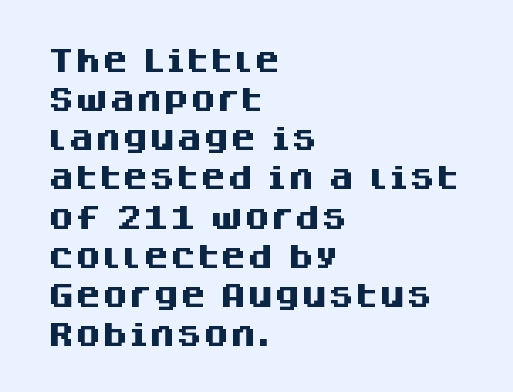
Q: Is the text bold? A: Yes.
Q: Is the text italic (slanted)? A: No, it is upright.
Q: Is the text underlined? A: No.
Q: How is the paragraph aligned? A: Left-aligned.
Q: Is the spacing between letters normal or unusually wide? A: Normal.
Q: Is the spacing between lines tight, normal or loose? A: Normal.
